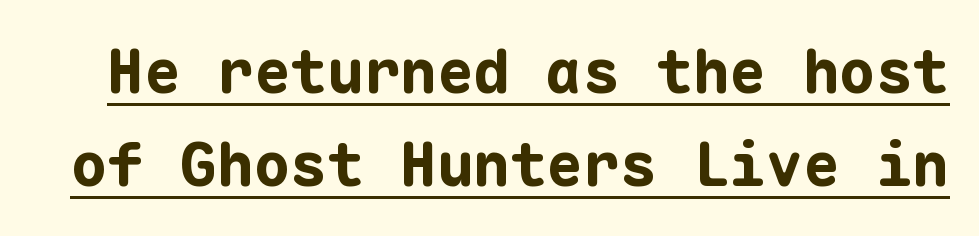
One glance says typical: line gaps are just what's usual. Posture: upright roman. A typesetter would call this monospace, since all characters share one set width. The strokes are fattened all the way to bold. Is this a sans? Yes — the strokes have no serifs. There is no visible air inserted between adjacent glyphs.
